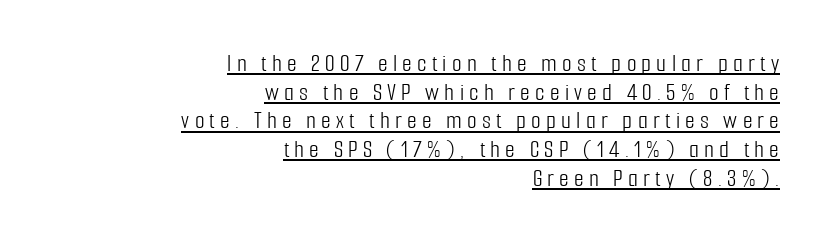
The image shows 25 px text type, upright; set right-aligned, tight line spacing (1.15x), unusually wide letter spacing (+0.21 em), underlined.
